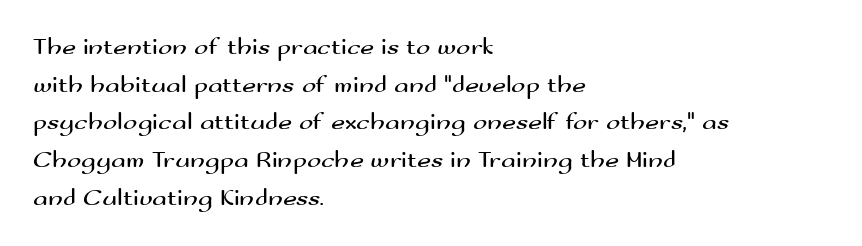
The image shows 24 px text type, upright; set left-aligned, normal line spacing (1.57x), normal letter spacing, not underlined.
